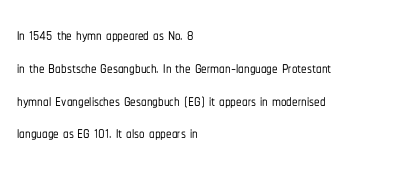
Q: Is the text italic (slanted)? A: No, it is upright.
Q: Is the text underlined? A: No.
Q: How is the paragraph aligned? A: Left-aligned.
Q: Is the spacing between letters normal or unusually wide? A: Normal.
Q: Is the spacing between lines tight, normal or loose? A: Normal.
